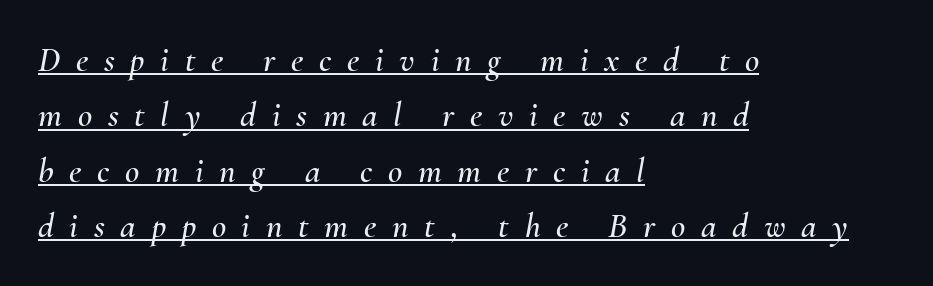
{"italic": "yes", "lean": "right", "slant_degrees": 10, "width": "normal", "stroke_contrast": "medium", "x_height": "small", "monospaced": "no", "underline": "yes", "align": "left", "line_spacing": "normal", "line_spacing_ratio": 1.58, "letter_spacing": "wide", "letter_spacing_em": 0.45, "glyph_px": 35}
